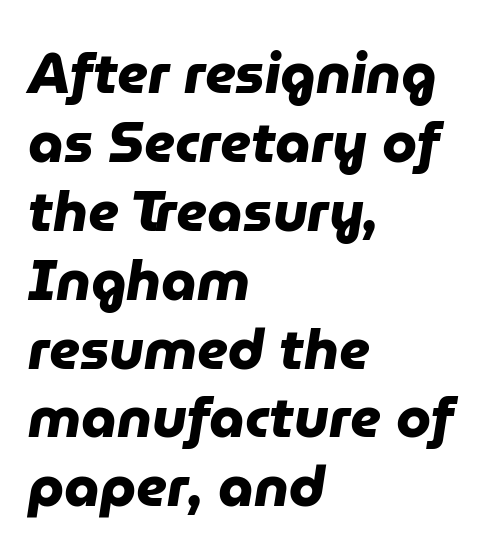
Q: Is the text bold? A: Yes.
Q: Is the typeface a serif or a sans-serif typeface? A: Sans-serif.
Q: Is the text underlined? A: No.
Q: How is the paragraph aligned? A: Left-aligned.
Q: Is the spacing between letters normal or unusually wide? A: Normal.
Q: Width (condensed, normal, or wide)? A: Normal.
Q: Stroke contrast? A: Low.
Q: x-height? A: Medium.
Q: Monospaced? A: No.
